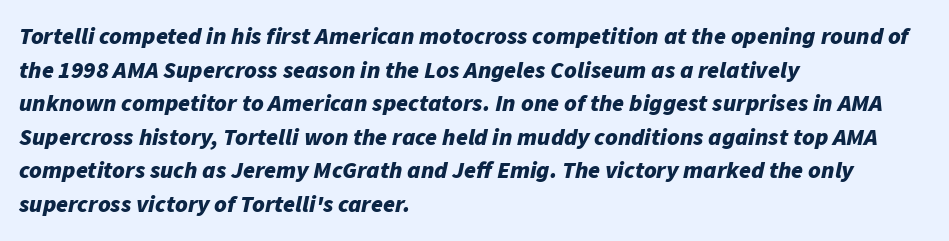
The image shows 24 px bold type, italic (leaning right); set left-aligned, normal line spacing (1.4x), normal letter spacing, not underlined.
